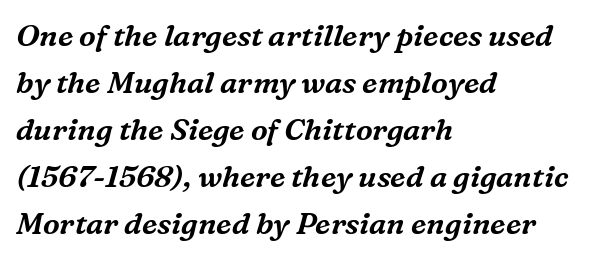
The image shows 30 px serif type, italic (leaning right); set left-aligned, normal line spacing (1.57x), normal letter spacing, not underlined; medium stroke contrast and a medium x-height.
